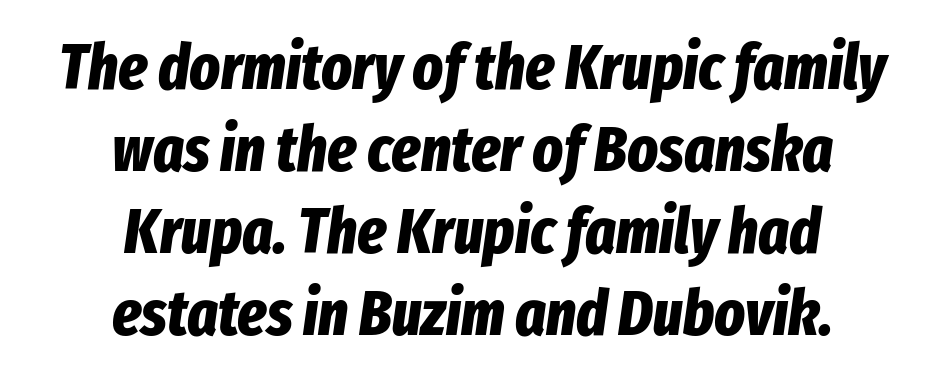
Q: Is the text bold? A: Yes.
Q: Is the text italic (slanted)? A: Yes, it leans right by about 8 degrees.
Q: Is the text underlined? A: No.
Q: How is the paragraph aligned? A: Centered.
Q: Is the spacing between letters normal or unusually wide? A: Normal.
Q: Is the spacing between lines tight, normal or loose? A: Normal.
Q: Width (condensed, normal, or wide)? A: Condensed.
Q: Stroke contrast? A: Low.
Q: x-height? A: Medium.
Q: Monospaced? A: No.
